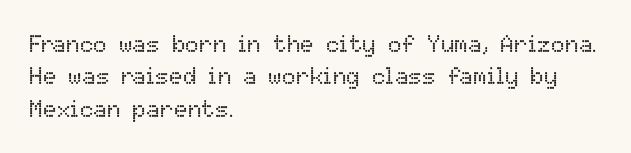
The tracking reads as untouched default to a designer's eye. Layout note: lines flush left. Students, observe: this is what conventionally led text looks like. Underline: absent.
